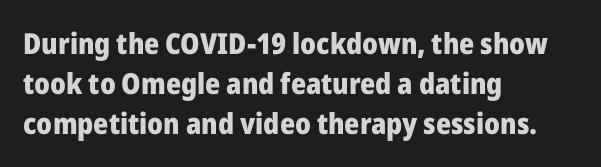
The image shows 29 px heavy sans-serif type, upright; set left-aligned, normal line spacing (1.38x), normal letter spacing, not underlined; low stroke contrast and a medium x-height.
